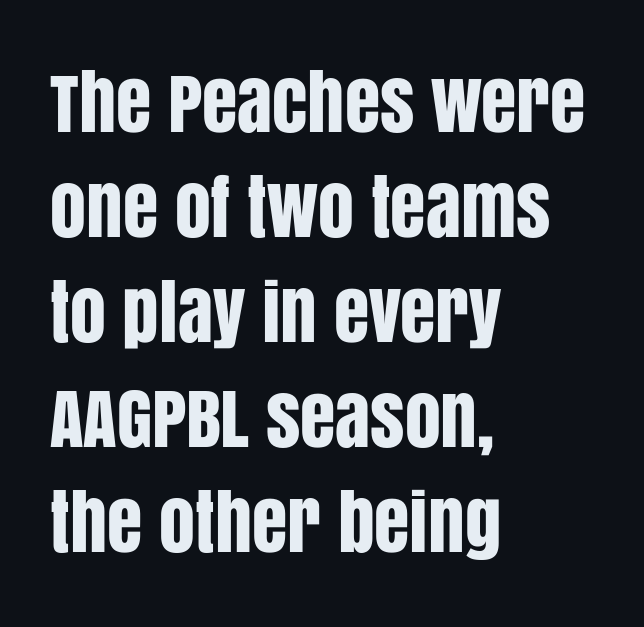
Q: Is the text italic (slanted)? A: No, it is upright.
Q: Is the typeface a serif or a sans-serif typeface? A: Sans-serif.
Q: Is the text underlined? A: No.
Q: How is the paragraph aligned? A: Left-aligned.
Q: Is the spacing between letters normal or unusually wide? A: Normal.
Q: Is the spacing between lines tight, normal or loose? A: Normal.
Q: Width (condensed, normal, or wide)? A: Condensed.
Q: Stroke contrast? A: Low.
Q: x-height? A: Large.
Q: Monospaced? A: No.
